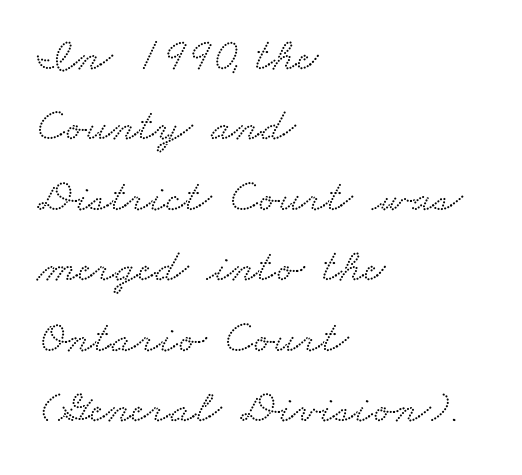
{"width": "wide", "stroke_contrast": "low", "x_height": "small", "monospaced": "no", "underline": "no", "align": "left", "line_spacing": "normal", "line_spacing_ratio": 1.5, "letter_spacing": "normal", "letter_spacing_em": 0.0, "glyph_px": 47}
